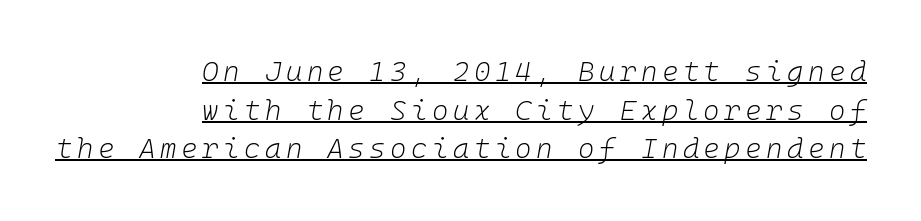
{"italic": "yes", "lean": "right", "slant_degrees": 10, "bold": "no", "weight": "light", "width": "normal", "stroke_contrast": "low", "x_height": "medium", "underline": "yes", "align": "right", "line_spacing": "normal", "line_spacing_ratio": 1.38, "glyph_px": 28}
